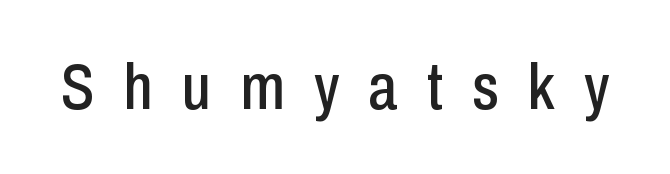
{"serif": "no", "italic": "no", "width": "condensed", "stroke_contrast": "low", "x_height": "medium", "monospaced": "no", "underline": "no", "letter_spacing": "wide", "letter_spacing_em": 0.45, "glyph_px": 65}
